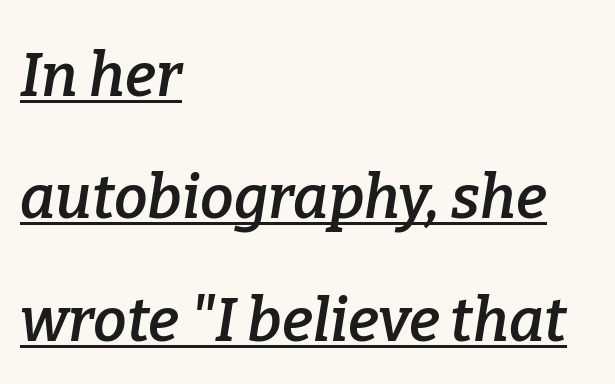
Notice the strokes are somewhat thickened but not fully heavy: this is a semibold. Reading down the block, your eye returns to a fixed left position each line. This sample carries an underscore along the baseline area. The letters are slanted; this is an italic face. Serifs: yes, visible at the terminals of the letterforms. Does the leading feel generous? Absolutely, it's lavish.
